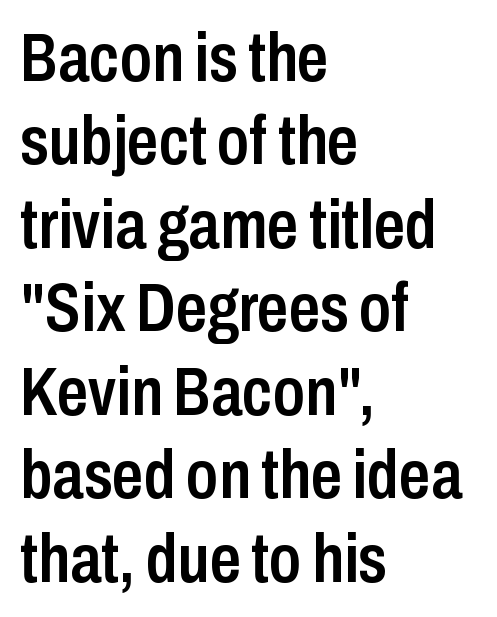
{"serif": "no", "italic": "no", "bold": "semi", "weight": "semibold", "width": "condensed", "stroke_contrast": "low", "x_height": "medium", "monospaced": "no", "underline": "no", "align": "left", "line_spacing_ratio": 1.21, "letter_spacing": "normal", "letter_spacing_em": 0.0, "glyph_px": 69}
